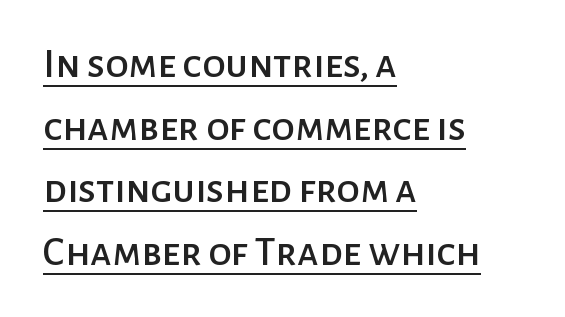
Observe the ordinary spacing: letters are neighbours, not strangers. No feet cap the strokes, marking this as sans-serif type. Students, observe: this is what conventionally led text looks like. Compared with undecorated copy, this sample adds a rule below the words. Character widths vary here, with narrow letters taking less room than wide ones.
